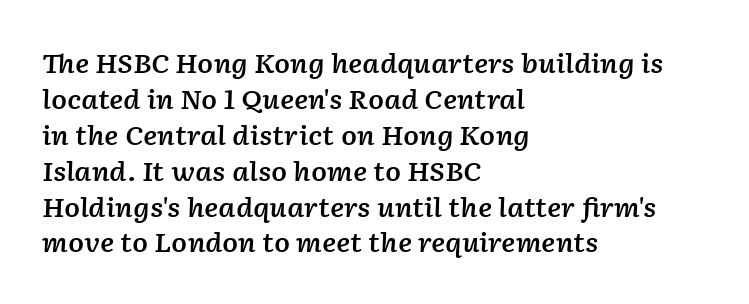
Q: Is the text bold? A: Semi-bold.
Q: Is the text italic (slanted)? A: Yes, it leans right by about 2 degrees.
Q: Is the text underlined? A: No.
Q: How is the paragraph aligned? A: Left-aligned.
Q: Is the spacing between letters normal or unusually wide? A: Normal.
Q: Is the spacing between lines tight, normal or loose? A: Normal.
